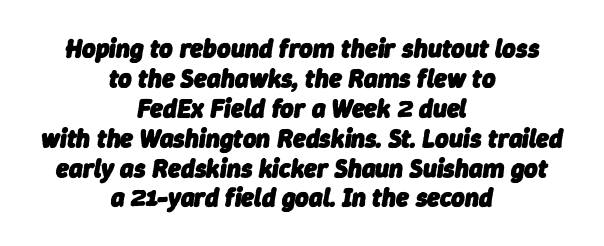
The image shows 26 px bold type, italic (leaning right); set centered, tight line spacing (1.15x), normal letter spacing, not underlined.
